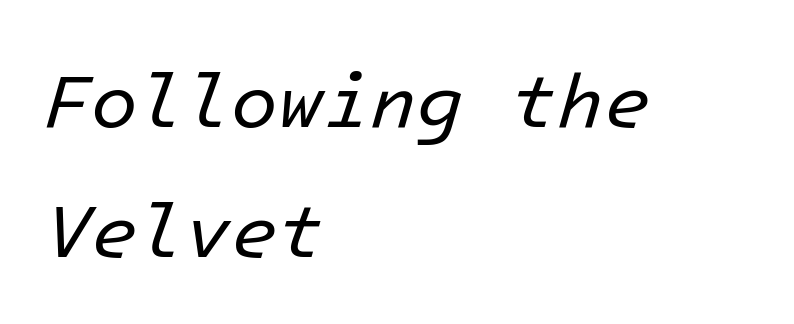
Q: Is the text bold? A: No.
Q: Is the text italic (slanted)? A: Yes, it leans right by about 16 degrees.
Q: Is the text underlined? A: No.
Q: How is the paragraph aligned? A: Left-aligned.
Q: Is the spacing between letters normal or unusually wide? A: Normal.
Q: Width (condensed, normal, or wide)? A: Normal.
Q: Stroke contrast? A: Low.
Q: x-height? A: Medium.
